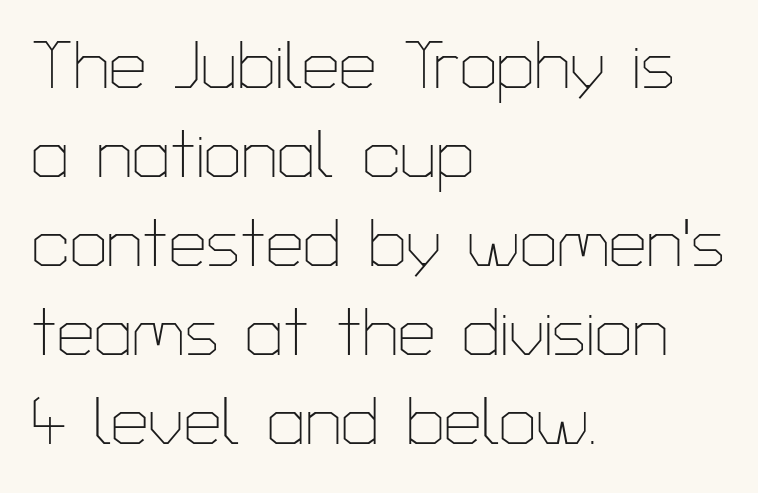
{"serif": "no", "italic": "no", "bold": "no", "weight": "thin", "width": "normal", "stroke_contrast": "low", "x_height": "medium", "monospaced": "no", "underline": "no", "align": "left", "line_spacing": "normal", "line_spacing_ratio": 1.33, "letter_spacing": "normal", "letter_spacing_em": 0.0, "glyph_px": 67}
